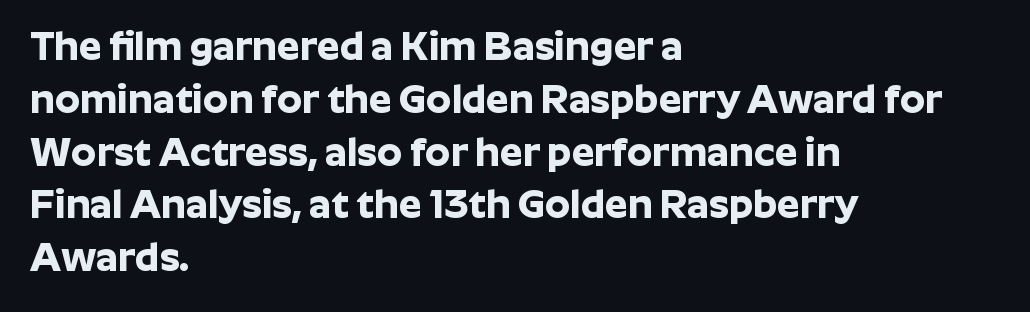
Rendered with straight, roman letterforms. Descender tails drop into unmarked territory. Leading: standard. The rendering shows plain stroke endings on the letterforms — a sans-serif design. Pretty heavy lettering here — definitely bold. Compared with a centered layout, this one pins lines to the left instead.
